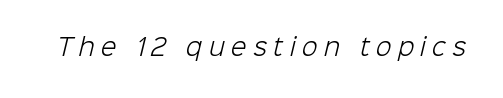
The image shows 23 px text type; set unusually wide letter spacing (+0.28 em), not underlined.
